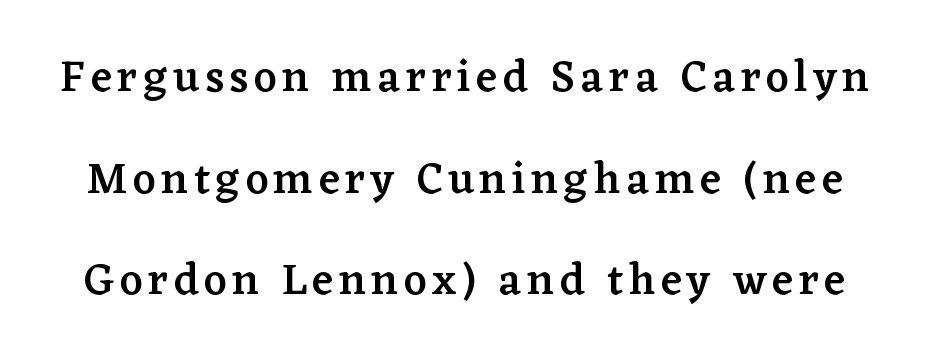
{"serif": "yes", "italic": "no", "bold": "semi", "weight": "semibold", "width": "normal", "stroke_contrast": "low", "x_height": "medium", "monospaced": "no", "underline": "no", "line_spacing": "loose", "line_spacing_ratio": 2.31, "glyph_px": 44}
